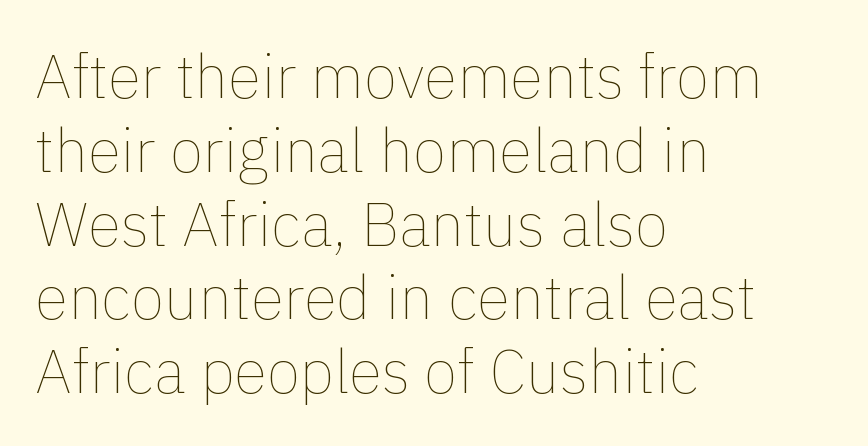
The image shows 61 px thin type, upright; set left-aligned, line spacing 1.21x, normal letter spacing, not underlined; a medium x-height.
